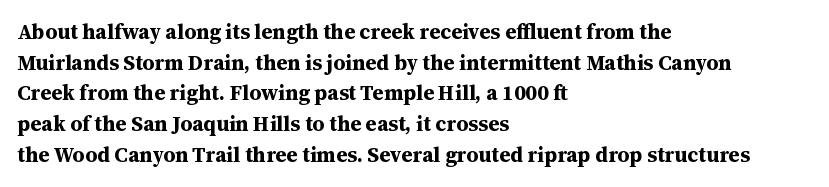
Q: Is the text bold? A: Yes.
Q: Is the text italic (slanted)? A: No, it is upright.
Q: Is the text underlined? A: No.
Q: How is the paragraph aligned? A: Left-aligned.
Q: Is the spacing between letters normal or unusually wide? A: Normal.
Q: Is the spacing between lines tight, normal or loose? A: Normal.
